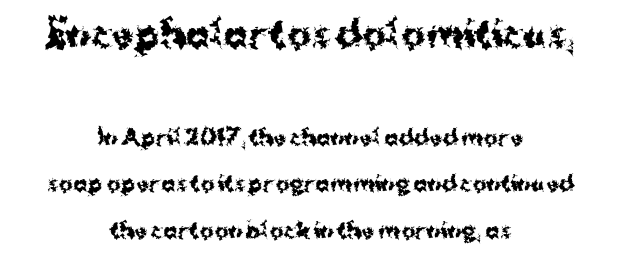
The typeface chosen for these lines omits serifs. Is the type bold? Yes — the strokes are clearly thick and heavy. Style check: upright. Note: larger setting up top, smaller setting below. The rendering positions every line midway between the sides.
